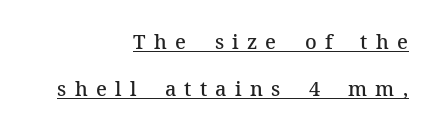
Emphasis by weight is partial: semibold. This sample uses expanded letter spacing, leaving extra air between glyphs. The sample's only ornament is a line tracing under the words. Casual observation: everything's shoved over to the right. The letters stand straight up with perfectly vertical stems. Notice the wide empty band between every row — that's loose leading.
